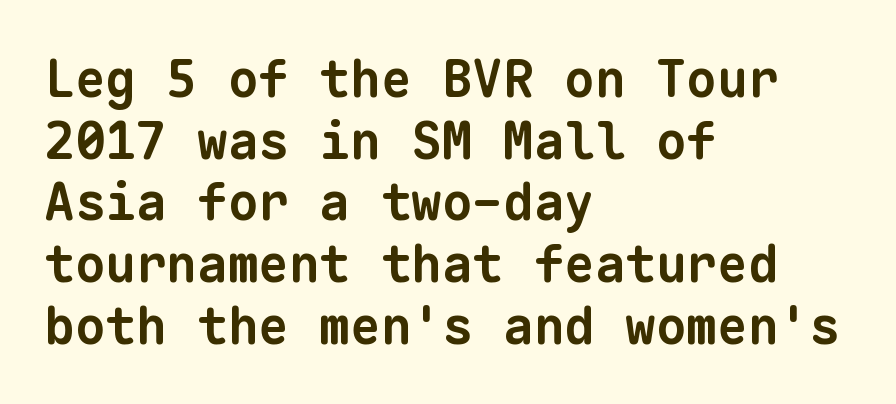
{"serif": "no", "bold": "yes", "weight": "bold", "width": "normal", "stroke_contrast": "low", "x_height": "medium", "monospaced": "yes", "underline": "no", "align": "left", "line_spacing_ratio": 1.21, "letter_spacing": "normal", "letter_spacing_em": 0.0, "glyph_px": 51}
